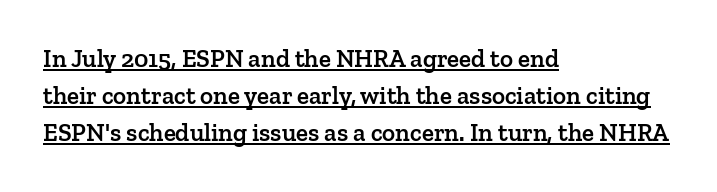
The image shows 25 px text type, upright; set left-aligned, normal line spacing (1.49x), normal letter spacing, underlined.
